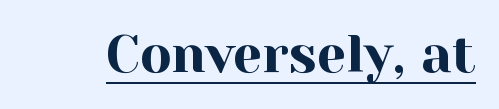
Q: Is the text italic (slanted)? A: No, it is upright.
Q: Is the typeface a serif or a sans-serif typeface? A: Serif.
Q: Is the text underlined? A: Yes.
Q: Is the spacing between letters normal or unusually wide? A: Normal.
Q: Width (condensed, normal, or wide)? A: Normal.
Q: x-height? A: Medium.
Q: Monospaced? A: No.
